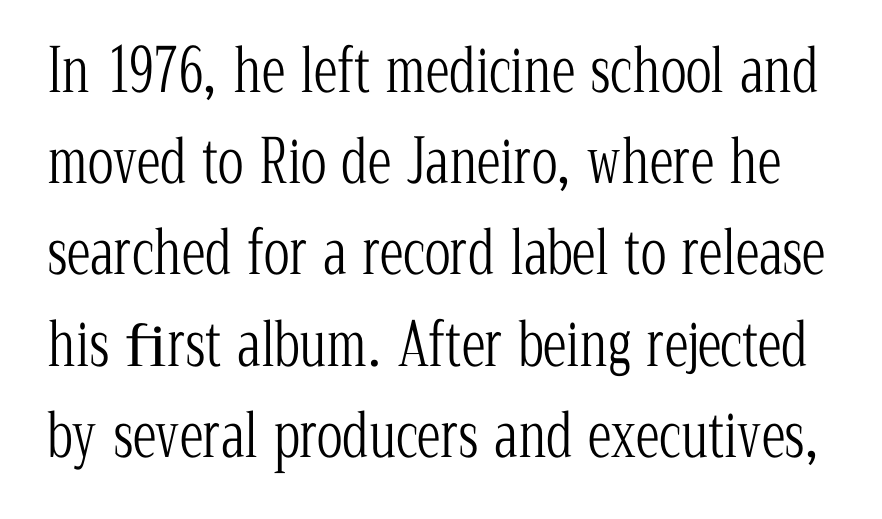
Q: Is the text bold? A: No.
Q: Is the text italic (slanted)? A: No, it is upright.
Q: Is the typeface a serif or a sans-serif typeface? A: Serif.
Q: Is the text underlined? A: No.
Q: Is the spacing between letters normal or unusually wide? A: Normal.
Q: Is the spacing between lines tight, normal or loose? A: Normal.
Q: Width (condensed, normal, or wide)? A: Condensed.
Q: Stroke contrast? A: Low.
Q: x-height? A: Medium.
Q: Monospaced? A: No.
